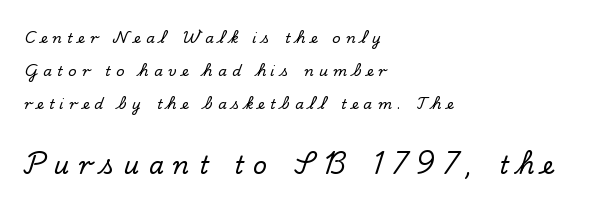
Plain, unruled lines of type. The space between consecutive lines is lavish. The horizontal fit of the characters is loose and conspicuously gappy.
